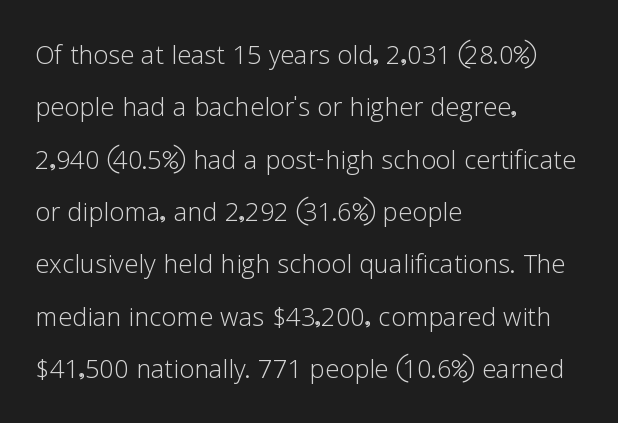
Think of a printed novel: that variable character pitch is what you see here. Compared with typical paragraphs, the rows here are spaced about the same. This is the regular roman posture of the typeface. Default kerning and tracking; the words read as compact shapes. The letters carry no serifs — their stems end cleanly without finishing strokes.
